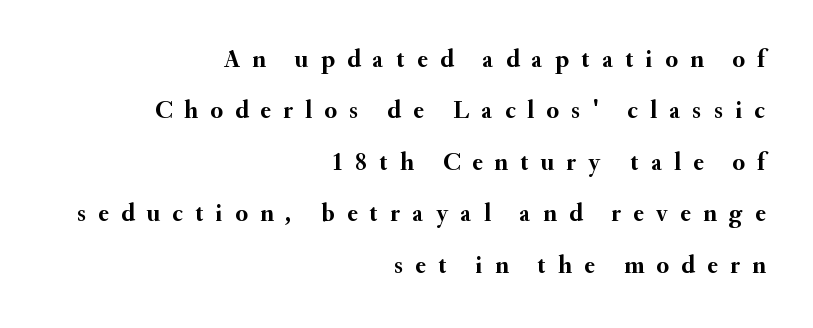
Q: Is the text bold? A: Yes.
Q: Is the text italic (slanted)? A: No, it is upright.
Q: Is the text underlined? A: No.
Q: How is the paragraph aligned? A: Right-aligned.
Q: Is the spacing between letters normal or unusually wide? A: Unusually wide.
Q: Is the spacing between lines tight, normal or loose? A: Loose.
